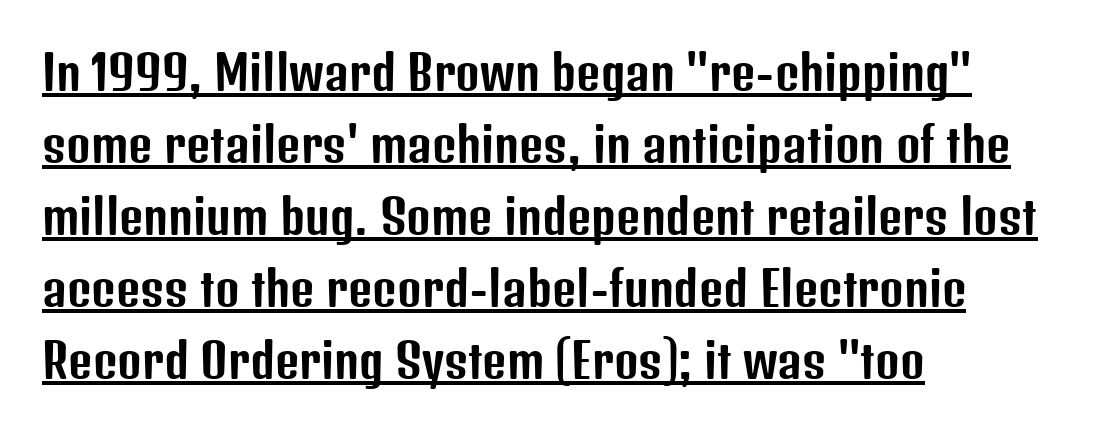
Q: Is the text italic (slanted)? A: No, it is upright.
Q: Is the typeface a serif or a sans-serif typeface? A: Sans-serif.
Q: Is the text underlined? A: Yes.
Q: How is the paragraph aligned? A: Left-aligned.
Q: Is the spacing between letters normal or unusually wide? A: Normal.
Q: Is the spacing between lines tight, normal or loose? A: Normal.
Q: Width (condensed, normal, or wide)? A: Condensed.
Q: Stroke contrast? A: Low.
Q: x-height? A: Medium.
Q: Monospaced? A: No.
